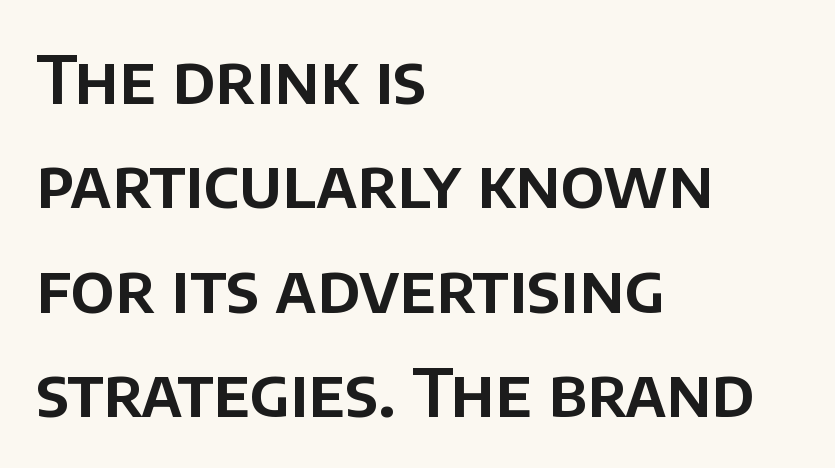
{"serif": "no", "italic": "no", "width": "normal", "stroke_contrast": "low", "x_height": "large", "monospaced": "no", "underline": "no", "align": "left", "line_spacing": "normal", "line_spacing_ratio": 1.58, "letter_spacing": "normal", "letter_spacing_em": 0.0, "glyph_px": 66}
